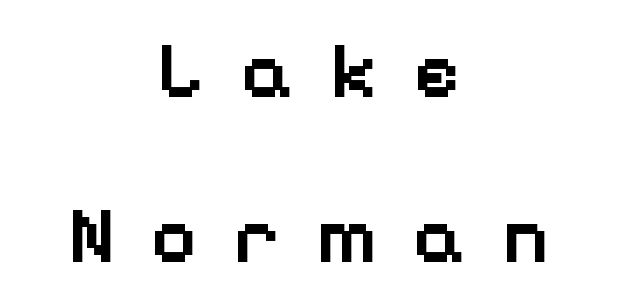
{"serif": "no", "italic": "no", "bold": "semi", "weight": "semibold", "width": "normal", "stroke_contrast": "low", "x_height": "medium", "monospaced": "no", "underline": "no", "align": "center", "line_spacing": "loose", "line_spacing_ratio": 2.09, "letter_spacing": "wide", "letter_spacing_em": 0.45, "glyph_px": 79}
